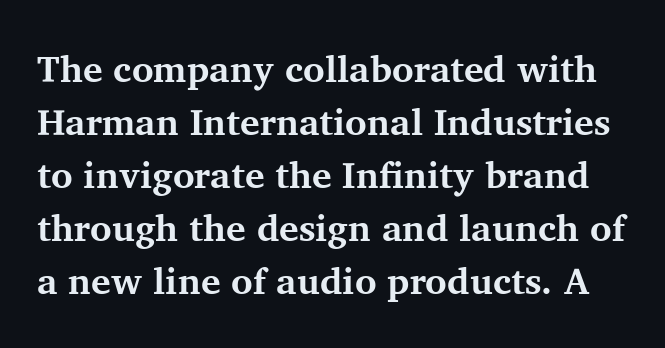
The image shows 37 px bold serif type, upright; set normal line spacing (1.43x), normal letter spacing, not underlined; medium stroke contrast and a medium x-height.
